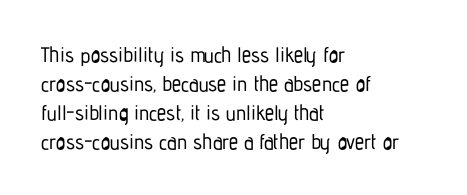
The image shows 21 px text type, upright; set left-aligned, normal line spacing (1.38x), normal letter spacing, not underlined.
